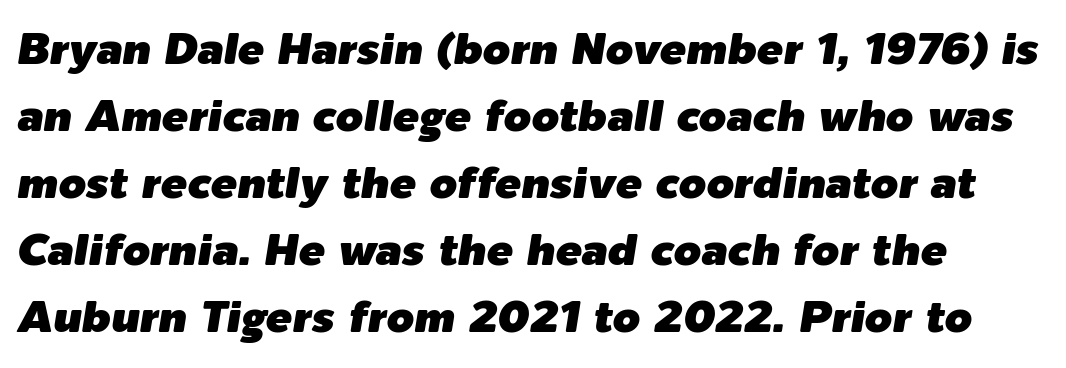
{"italic": "yes", "lean": "right", "slant_degrees": 9, "width": "normal", "stroke_contrast": "low", "x_height": "medium", "monospaced": "no", "underline": "no", "line_spacing": "normal", "line_spacing_ratio": 1.52, "letter_spacing": "normal", "letter_spacing_em": 0.0, "glyph_px": 44}
